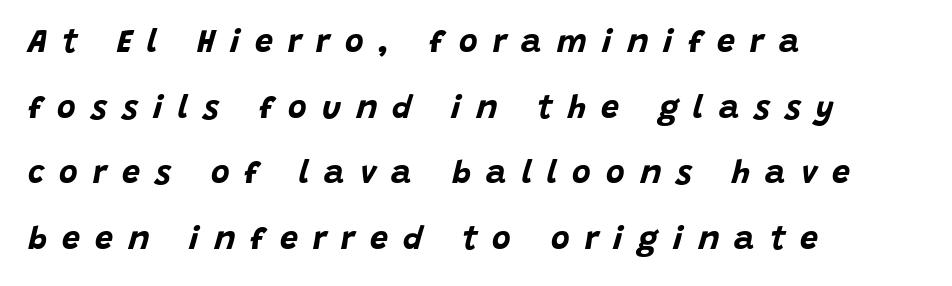
The image shows 32 px bold type, italic (leaning right); set left-aligned, loose line spacing (2.05x), unusually wide letter spacing (+0.47 em), not underlined; low stroke contrast and a large x-height.
